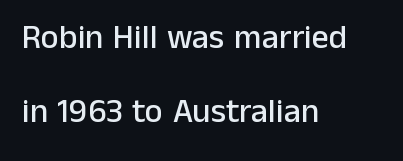
Baseline-to-baseline distance is far greater than the letter height. You could not count columns in this text — the font is proportionally spaced. Only glyphs here, with clear space below each row. The rendering shows plain stroke endings on the letterforms — a sans-serif design. The lettering holds an erect, upright posture throughout. This sample uses plain, unmodified letter spacing.
